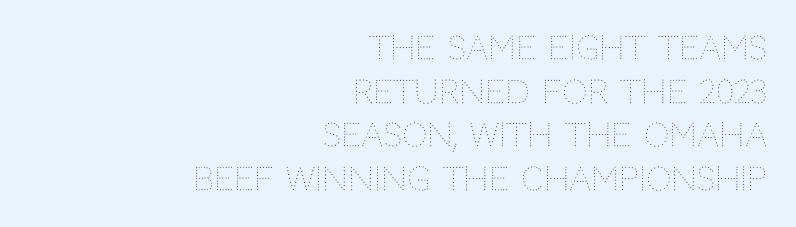
The image shows 32 px thin type, upright; set right-aligned, normal line spacing (1.36x), normal letter spacing, not underlined; medium stroke contrast and a large x-height.
